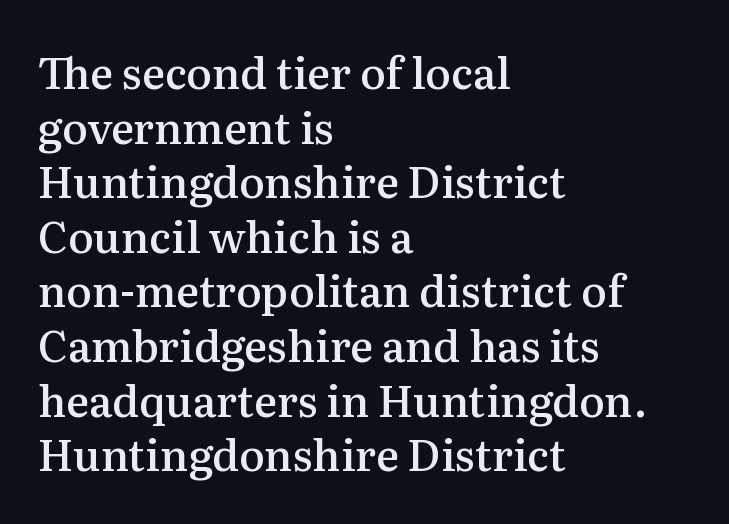
The sample has been set in demibold, a notch under bold. Spacing verdict: proportional, widths tailored to each character. Is this a sans? No — the strokes have serifs. Quick note: interline space is typical. Casual observation: everything's shoved over to the left.
